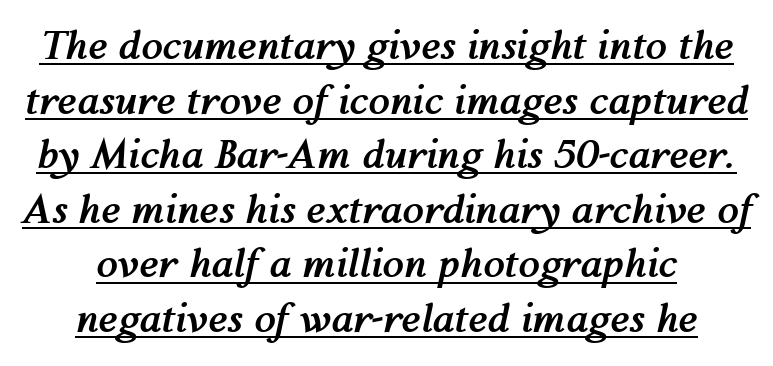
The image shows 39 px semibold type, italic (leaning right); set normal line spacing (1.4x), normal letter spacing, underlined; medium stroke contrast and a medium x-height.
